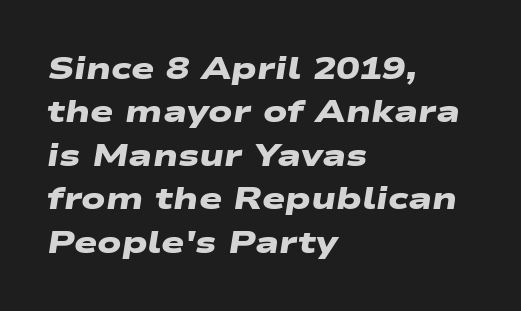
The image shows 31 px heavy, wide sans-serif type; set left-aligned, normal line spacing (1.4x), normal letter spacing, not underlined; low stroke contrast and a medium x-height.
